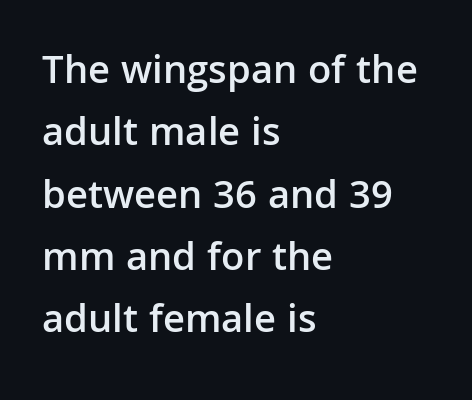
The image shows 41 px semibold sans-serif type, upright; set left-aligned, normal line spacing (1.52x), normal letter spacing, not underlined; low stroke contrast and a medium x-height.
